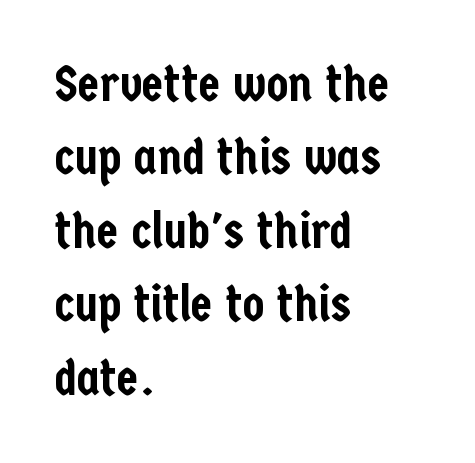
The image shows 50 px condensed sans-serif type, upright; set left-aligned, normal line spacing (1.47x), normal letter spacing, not underlined; low stroke contrast and a medium x-height.
